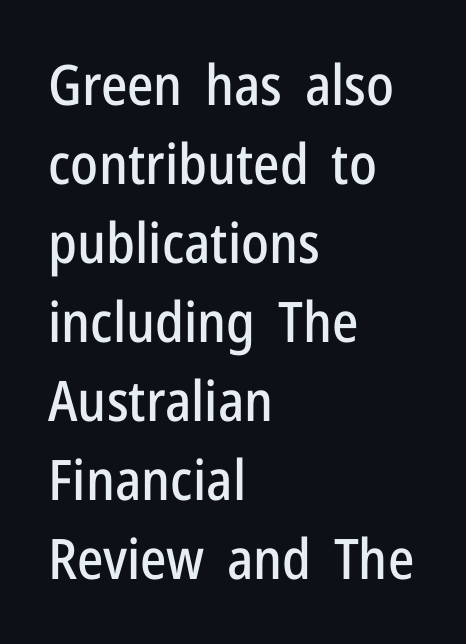
Q: Is the text italic (slanted)? A: No, it is upright.
Q: Is the typeface a serif or a sans-serif typeface? A: Sans-serif.
Q: Is the text underlined? A: No.
Q: How is the paragraph aligned? A: Left-aligned.
Q: Is the spacing between letters normal or unusually wide? A: Normal.
Q: Is the spacing between lines tight, normal or loose? A: Normal.
Q: Width (condensed, normal, or wide)? A: Condensed.
Q: Stroke contrast? A: Low.
Q: x-height? A: Medium.
Q: Monospaced? A: No.
